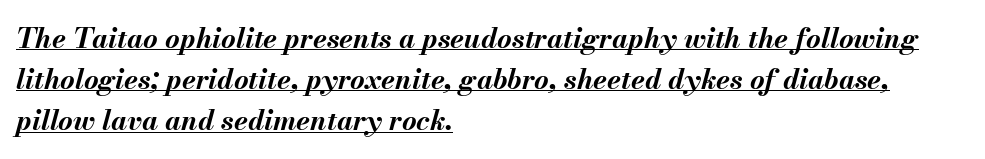
{"italic": "yes", "lean": "right", "slant_degrees": 13, "bold": "yes", "weight": "bold", "width": "normal", "stroke_contrast": "medium", "x_height": "small", "monospaced": "no", "underline": "yes", "align": "left", "line_spacing": "normal", "line_spacing_ratio": 1.47, "letter_spacing": "normal", "letter_spacing_em": 0.0, "glyph_px": 28}
